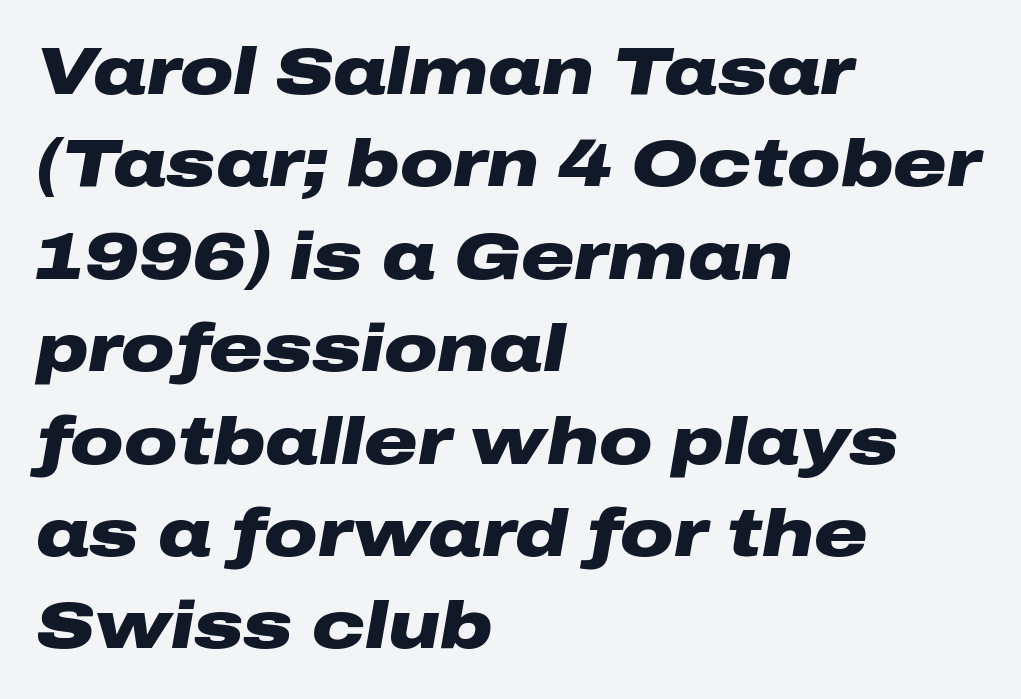
{"italic": "yes", "lean": "right", "slant_degrees": 10, "bold": "yes", "weight": "heavy", "width": "wide", "stroke_contrast": "low", "x_height": "medium", "monospaced": "no", "underline": "no", "align": "left", "line_spacing": "normal", "line_spacing_ratio": 1.4, "letter_spacing": "normal", "letter_spacing_em": 0.0, "glyph_px": 66}
